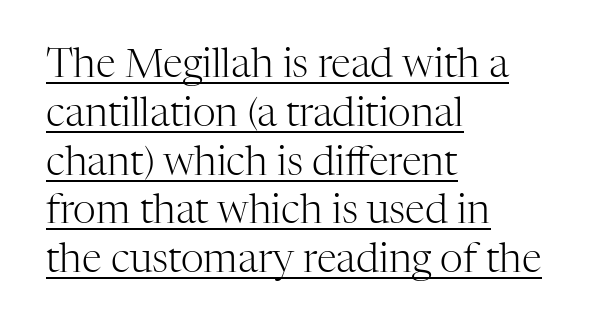
Q: Is the text bold? A: No.
Q: Is the text italic (slanted)? A: No, it is upright.
Q: Is the typeface a serif or a sans-serif typeface? A: Serif.
Q: Is the text underlined? A: Yes.
Q: How is the paragraph aligned? A: Left-aligned.
Q: Is the spacing between letters normal or unusually wide? A: Normal.
Q: Width (condensed, normal, or wide)? A: Normal.
Q: Stroke contrast? A: High.
Q: x-height? A: Medium.
Q: Monospaced? A: No.
